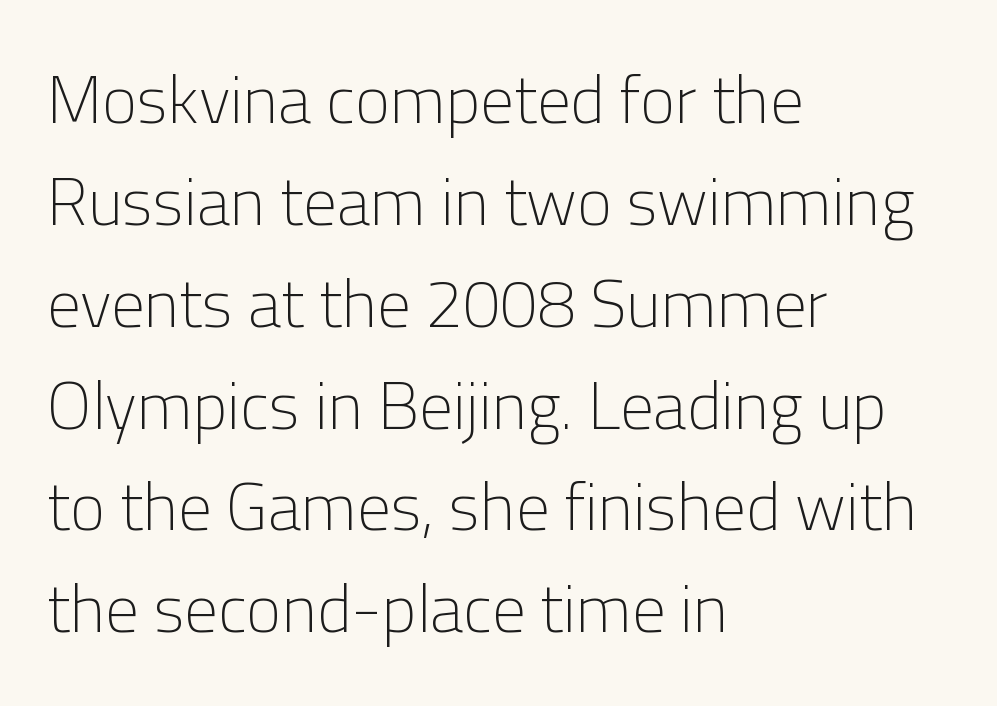
Vertical strokes here are truly vertical. This sample uses plain, unmodified letter spacing. Serifs: no, the terminals of the letterforms are clean. Honestly, there is no underline to notice here at all. Letters have the restrained weight of plain body copy at most. A typesetter would call this proportional, since set widths differ per character.
